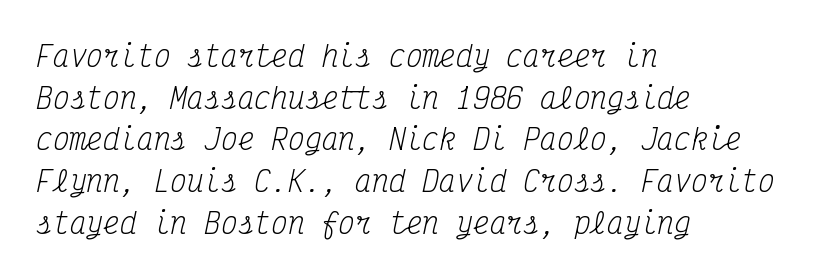
The rendering shows small feet on the letterforms — a serif design. Here the designer chose a console-style face with uniform glyph widths. The horizontal fit of the characters is conventional and even. The area under the type is left untouched.
